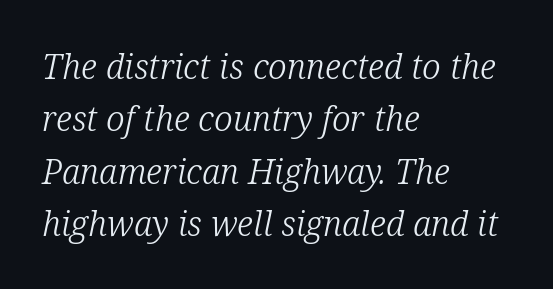
Italic? Definitely — the glyphs are oblique. Think standard paragraph weight, or any step lighter than that. Does the copy run flush right? No — it runs flush left. Varying glyph widths throughout — classic text-font behaviour. Honestly, there is no underline to notice here at all. Does the type have serifs? Yes, each stem ends in a small foot.
